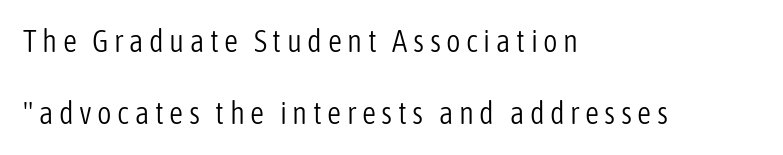
The image shows 31 px light, condensed sans-serif type, upright; set left-aligned, loose line spacing (2.33x), not underlined; low stroke contrast and a medium x-height.
